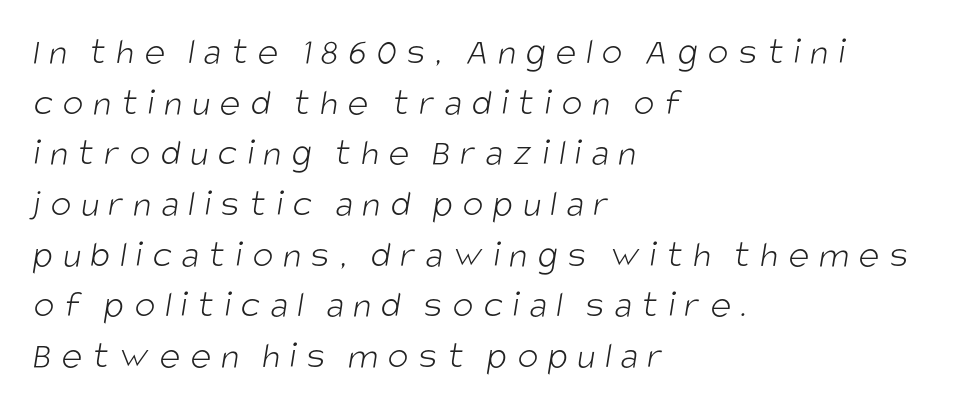
The image shows 39 px light, condensed sans-serif type; set left-aligned, normal line spacing (1.3x), unusually wide letter spacing (+0.25 em), not underlined; low stroke contrast and a large x-height.
